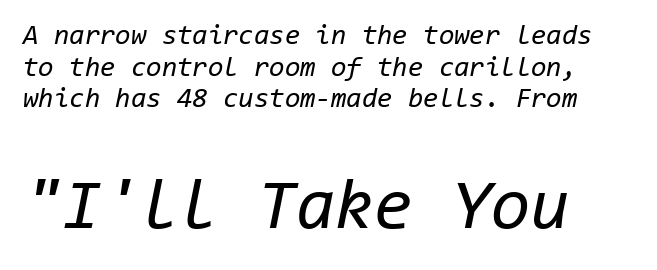
Letters rest on an invisible, unmarked baseline. Weight: not bold — regular or lighter. The lower block of text is set noticeably larger than the block above it. In terms of posture, this sample is oblique. Notice how descenders almost collide with the ascenders below — that's tight leading. Think of a typewriter: that constant character pitch is what you see here.
